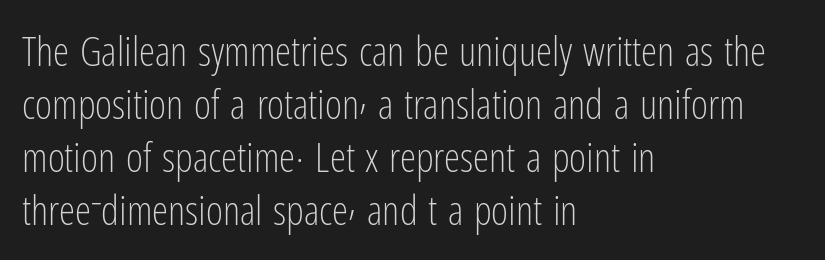
No word sits above an underline. Whoever set this chose a conventional vertical rhythm. The weight tops out at a normal text grade. Note the varied advance widths — an 'i' is clearly narrower than an 'm'. Which margin do the lines hug? The left one — the right edge is uneven.
